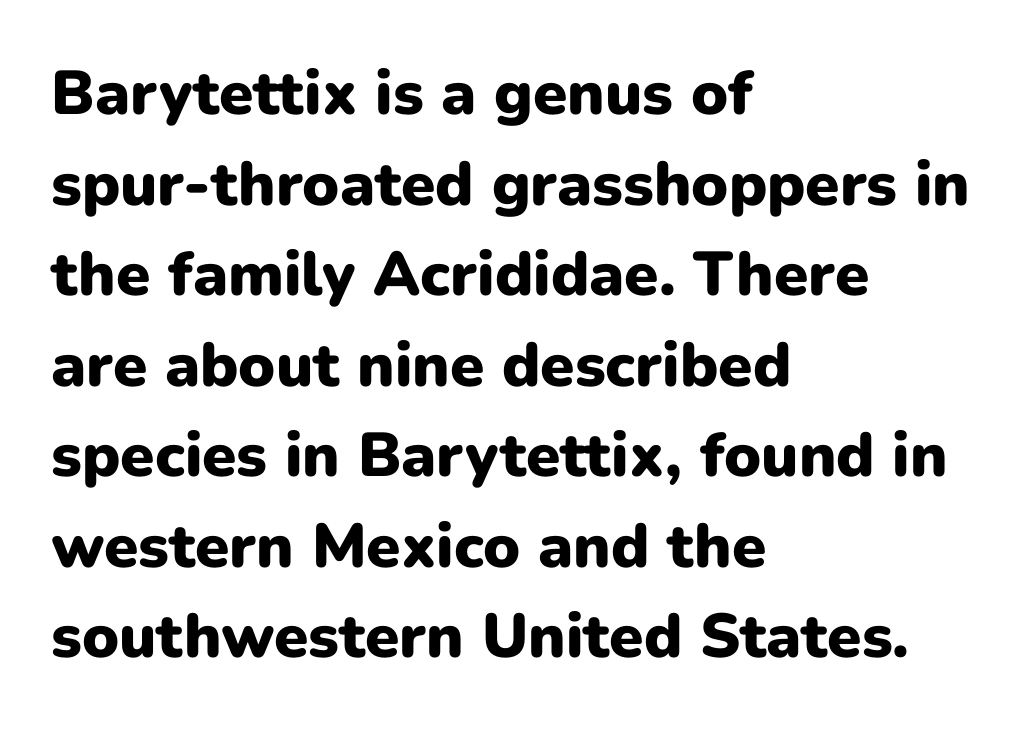
The image shows 62 px heavy sans-serif type, upright; set left-aligned, normal line spacing (1.46x), normal letter spacing, not underlined; low stroke contrast and a medium x-height.
